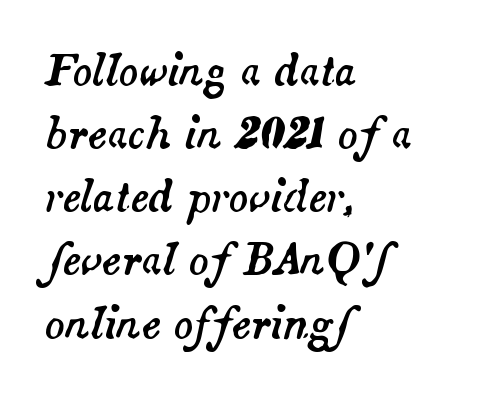
{"italic": "yes", "lean": "right", "slant_degrees": 14, "width": "normal", "stroke_contrast": "medium", "x_height": "small", "monospaced": "no", "underline": "no", "align": "left", "line_spacing": "normal", "line_spacing_ratio": 1.54, "letter_spacing": "normal", "letter_spacing_em": 0.0, "glyph_px": 41}
